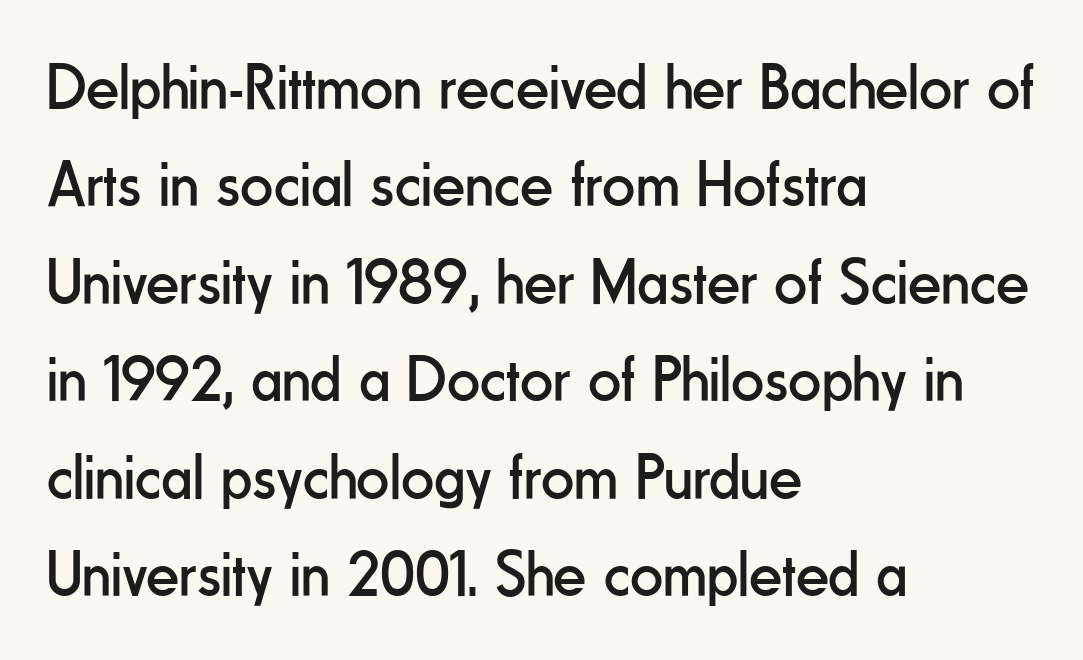
{"serif": "no", "italic": "no", "bold": "no", "weight": "regular", "width": "condensed", "stroke_contrast": "low", "x_height": "small", "monospaced": "no", "underline": "no", "align": "left", "line_spacing": "normal", "line_spacing_ratio": 1.5, "letter_spacing": "normal", "letter_spacing_em": 0.0, "glyph_px": 65}
